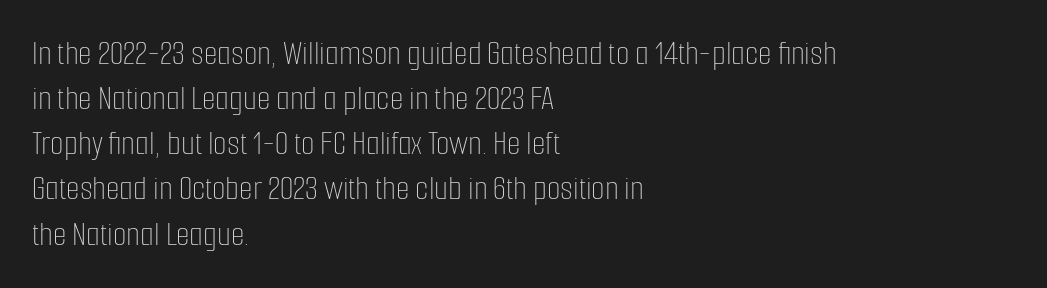
{"italic": "no", "bold": "no", "weight": "thin", "width": "condensed", "stroke_contrast": "low", "x_height": "medium", "monospaced": "no", "underline": "no", "align": "left", "line_spacing": "normal", "line_spacing_ratio": 1.29, "letter_spacing": "normal", "letter_spacing_em": 0.0, "glyph_px": 35}
